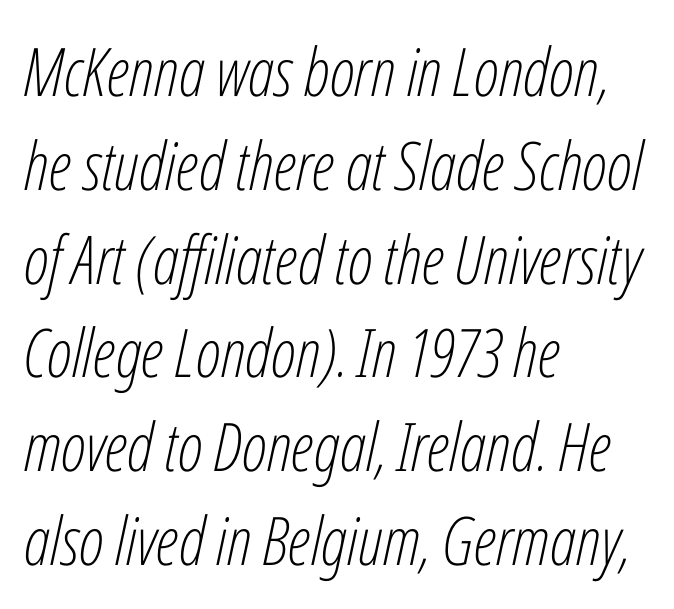
Decoration check: the copy has no underline. A student would call this left alignment; a typographer would say flush left, rag right. Is there much room between lines? A standard amount, neither cramped nor airy. Italic: yes, the glyphs are oblique. Letter spacing: default. Stems and bowls with no extra thickness — not bold.
